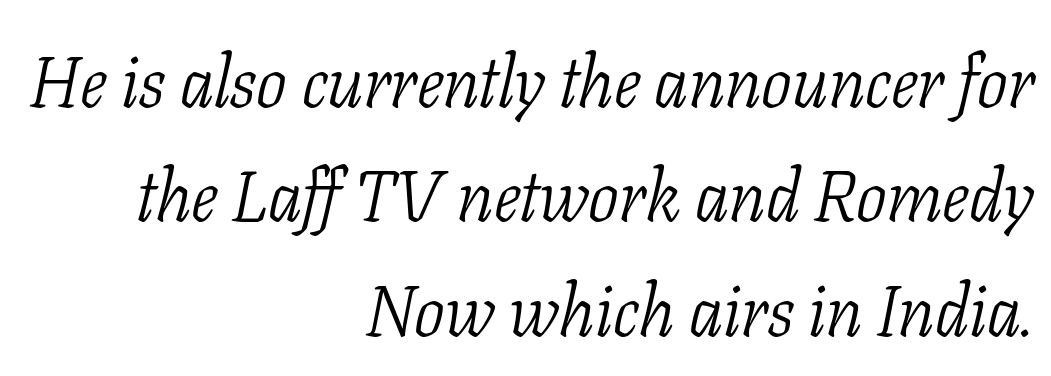
Q: Is the text bold? A: No.
Q: Is the text italic (slanted)? A: Yes, it leans right by about 11 degrees.
Q: Is the typeface a serif or a sans-serif typeface? A: Serif.
Q: Is the text underlined? A: No.
Q: How is the paragraph aligned? A: Right-aligned.
Q: Is the spacing between letters normal or unusually wide? A: Normal.
Q: Is the spacing between lines tight, normal or loose? A: Normal.
Q: Width (condensed, normal, or wide)? A: Condensed.
Q: Stroke contrast? A: Low.
Q: x-height? A: Medium.
Q: Monospaced? A: No.
